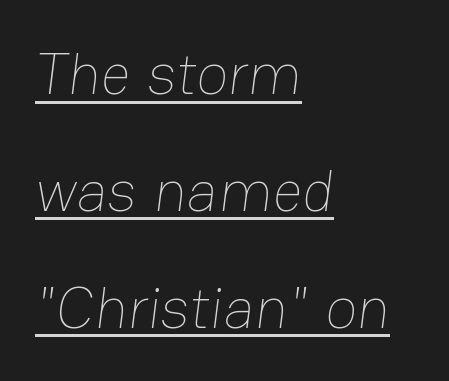
The image shows 59 px thin type; set left-aligned, loose line spacing (1.98x), normal letter spacing, underlined; low stroke contrast and a medium x-height.
